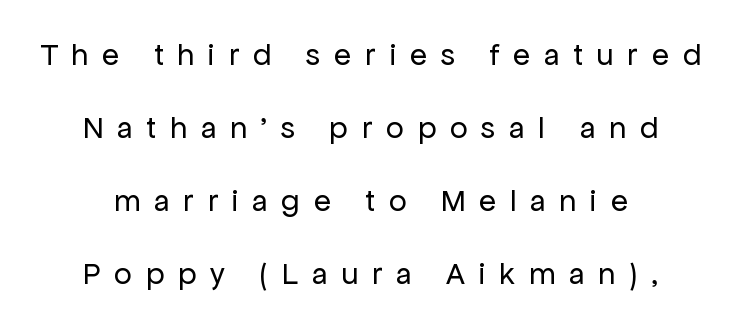
Q: Is the text bold? A: No.
Q: Is the text italic (slanted)? A: No, it is upright.
Q: Is the typeface a serif or a sans-serif typeface? A: Sans-serif.
Q: Is the text underlined? A: No.
Q: Is the spacing between letters normal or unusually wide? A: Unusually wide.
Q: Is the spacing between lines tight, normal or loose? A: Loose.
Q: Width (condensed, normal, or wide)? A: Normal.
Q: Stroke contrast? A: Low.
Q: x-height? A: Medium.
Q: Monospaced? A: No.
